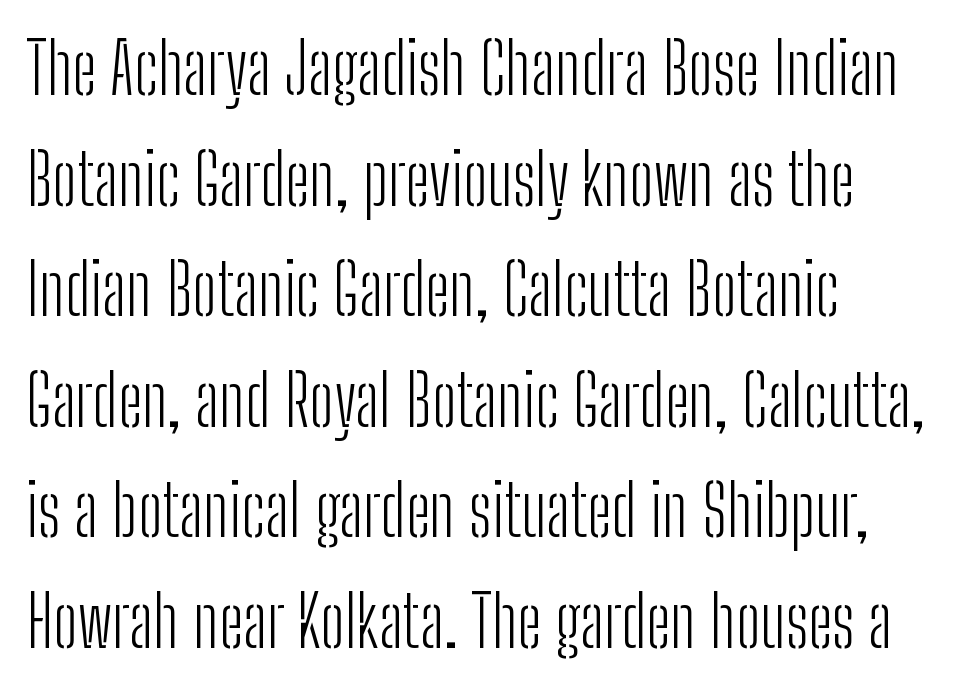
Q: Is the text bold? A: No.
Q: Is the text italic (slanted)? A: No, it is upright.
Q: Is the typeface a serif or a sans-serif typeface? A: Sans-serif.
Q: Is the text underlined? A: No.
Q: How is the paragraph aligned? A: Left-aligned.
Q: Is the spacing between letters normal or unusually wide? A: Normal.
Q: Is the spacing between lines tight, normal or loose? A: Normal.
Q: Width (condensed, normal, or wide)? A: Condensed.
Q: Stroke contrast? A: Low.
Q: x-height? A: Medium.
Q: Monospaced? A: No.
